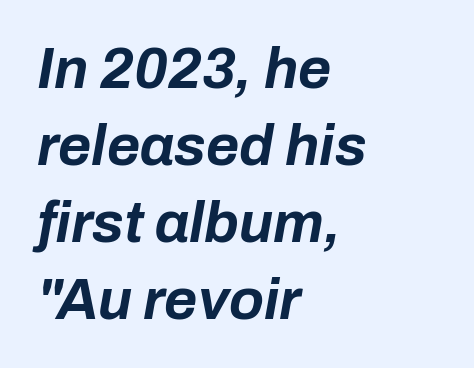
This block has exactly the height ordinary leading produces. Nothing unusual about the tracking: characters are spaced as the font intends. Chunky letters — that's bold for sure. Casual observation: everything's shoved over to the left.
